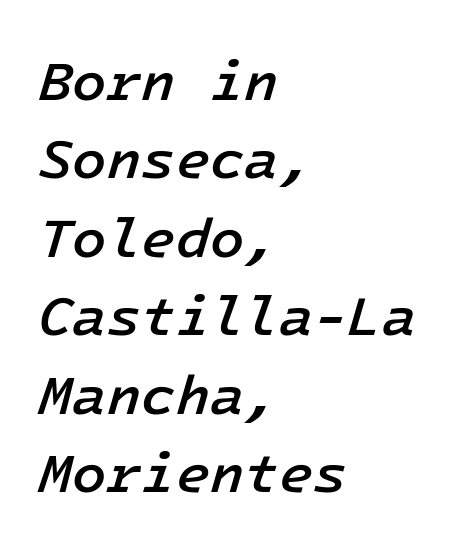
Q: Is the text bold? A: Semi-bold.
Q: Is the text italic (slanted)? A: Yes, it leans right by about 16 degrees.
Q: Is the text underlined? A: No.
Q: How is the paragraph aligned? A: Left-aligned.
Q: Is the spacing between letters normal or unusually wide? A: Normal.
Q: Is the spacing between lines tight, normal or loose? A: Normal.
Q: Width (condensed, normal, or wide)? A: Normal.
Q: Stroke contrast? A: Low.
Q: x-height? A: Medium.
